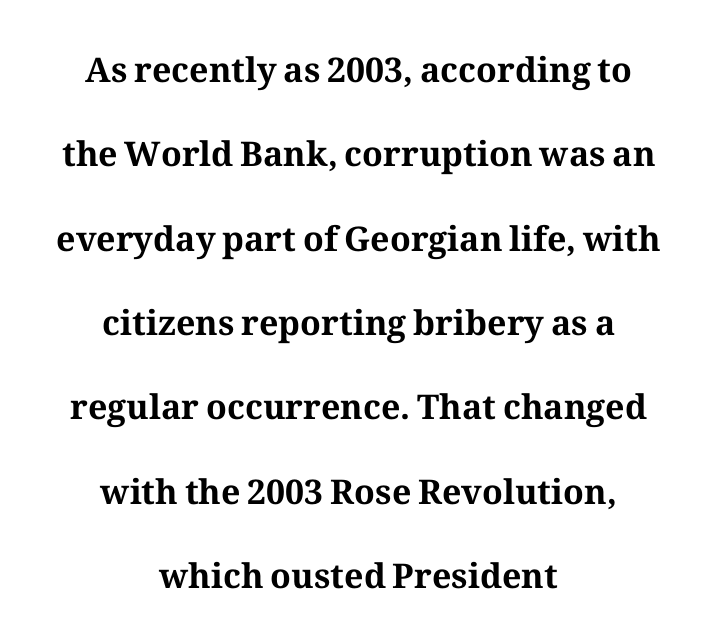
The image shows 34 px bold serif type, upright; set centered, loose line spacing (2.48x), normal letter spacing, not underlined; medium stroke contrast and a medium x-height.
